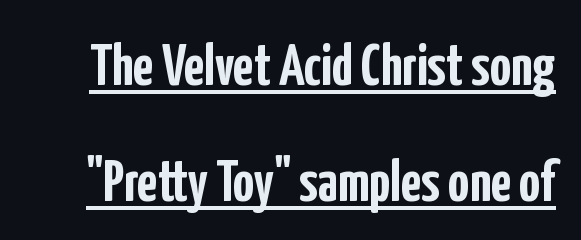
The image shows 59 px semibold, condensed sans-serif type, upright; set loose line spacing (1.97x), normal letter spacing, underlined; low stroke contrast and a medium x-height.
